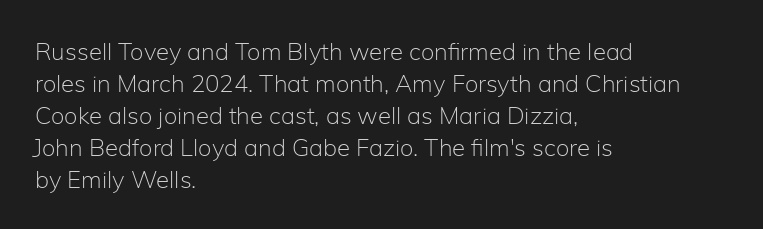
A bare baseline throughout the passage. Does the lettering tilt? It doesn't — this is upright. Leftover space on each line is placed entirely after the last word. Regarding leading, the lines here are spaced in the standard way. Inter-character spacing is left at the font's built-in metrics. Compared with a typical body face, this is equally light or lighter still.
